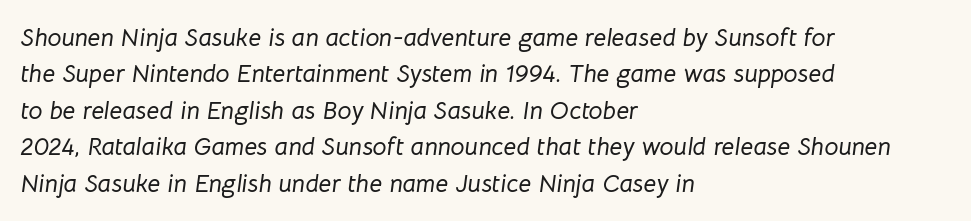
The image shows 25 px text type, italic (leaning right); set left-aligned, normal line spacing (1.46x), normal letter spacing, not underlined.
